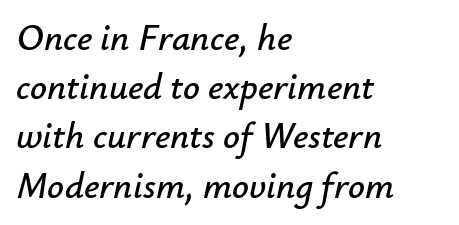
Q: Is the text italic (slanted)? A: Yes, it leans right by about 12 degrees.
Q: Is the text underlined? A: No.
Q: How is the paragraph aligned? A: Left-aligned.
Q: Is the spacing between letters normal or unusually wide? A: Normal.
Q: Is the spacing between lines tight, normal or loose? A: Normal.
Q: Width (condensed, normal, or wide)? A: Normal.
Q: Stroke contrast? A: Low.
Q: x-height? A: Small.
Q: Monospaced? A: No.
